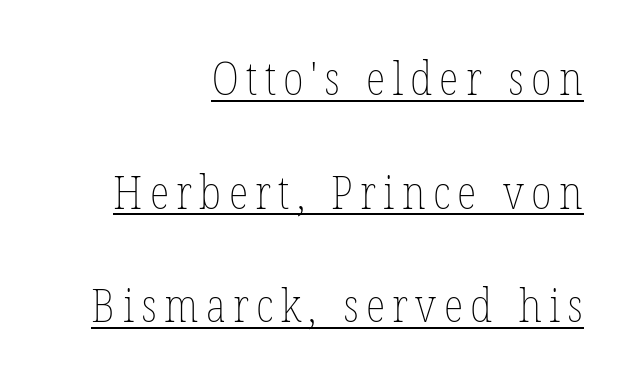
The image shows 46 px thin, condensed type, upright; set right-aligned, loose line spacing (2.47x), underlined; low stroke contrast and a medium x-height.
